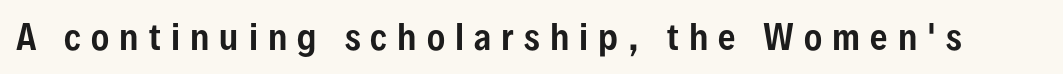
The image shows 34 px condensed sans-serif type, upright; set unusually wide letter spacing (+0.3 em), not underlined; low stroke contrast and a medium x-height.
